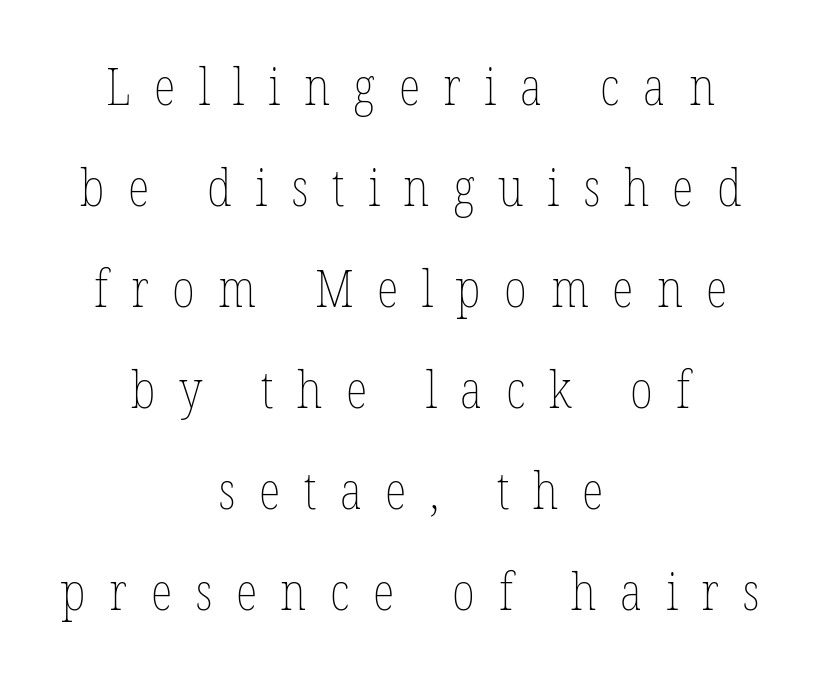
The letterforms sit at book weight or below. The passage is arranged like a title page — every line centered. Observe the wide spacing: letters keep a clear distance from each other. In terms of posture, this sample is upright. This sample has the flowing, uneven cadence of proportional lettering. Just letters on the line, the space beneath them empty.
